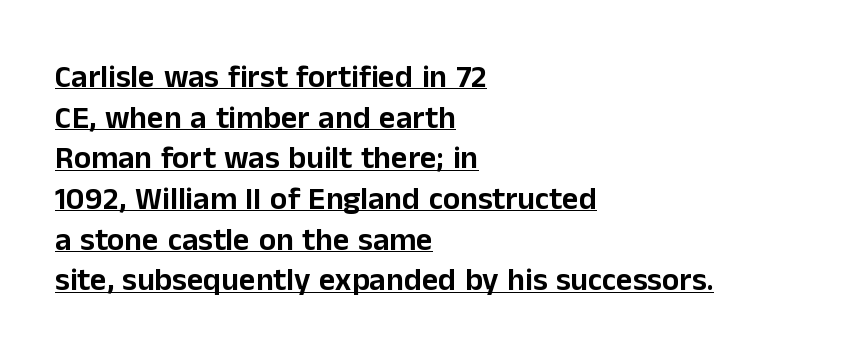
Varying glyph widths throughout — classic text-font behaviour. Horizontal alignment here is leftward, the default for most running prose. A roman cut, with each character standing at attention. The face used here appears with an underline applied.
